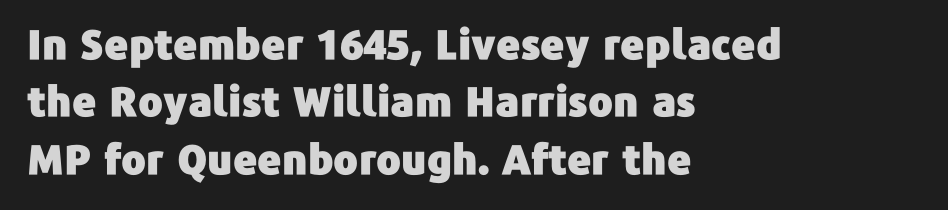
{"serif": "no", "italic": "no", "width": "normal", "stroke_contrast": "low", "x_height": "medium", "monospaced": "no", "underline": "no", "align": "left", "line_spacing": "normal", "line_spacing_ratio": 1.4, "letter_spacing": "normal", "letter_spacing_em": 0.0, "glyph_px": 41}
